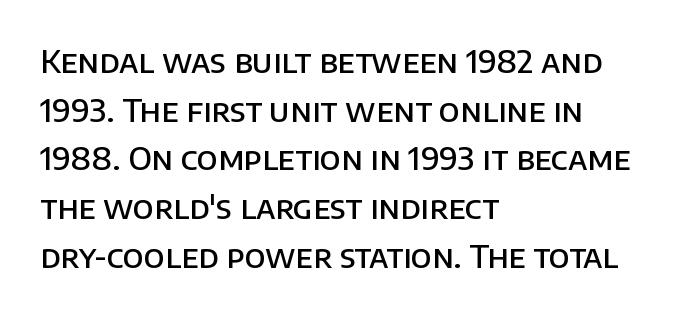
{"serif": "no", "italic": "no", "bold": "semi", "weight": "semibold", "width": "normal", "stroke_contrast": "low", "x_height": "large", "monospaced": "no", "underline": "no", "align": "left", "line_spacing": "normal", "line_spacing_ratio": 1.52, "letter_spacing": "normal", "letter_spacing_em": 0.0, "glyph_px": 32}
